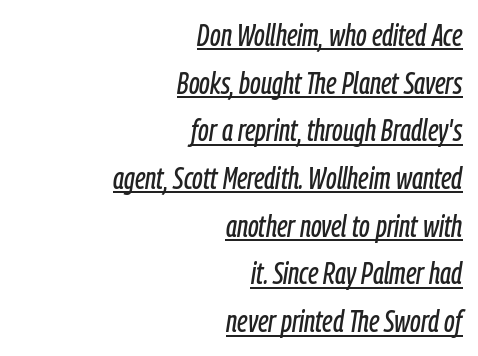
{"italic": "yes", "lean": "right", "slant_degrees": 9, "width": "condensed", "stroke_contrast": "low", "x_height": "medium", "monospaced": "no", "underline": "yes", "align": "right", "line_spacing": "normal", "line_spacing_ratio": 1.59, "letter_spacing": "normal", "letter_spacing_em": 0.0, "glyph_px": 30}
